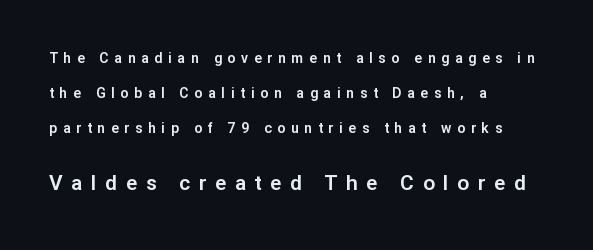
The image shows 21 px text type, upright; set left-aligned, loose line spacing (2.49x), unusually wide letter spacing (+0.41 em), not underlined; the second (bottom) block is 1.5x larger.
